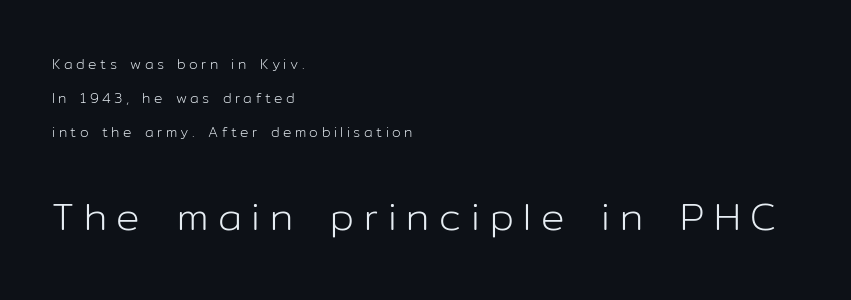
The image shows 39 px light sans-serif type, upright; set left-aligned, loose line spacing (2.43x), unusually wide letter spacing (+0.25 em), not underlined; the second (bottom) block is 2.79x larger; low stroke contrast and a medium x-height.
